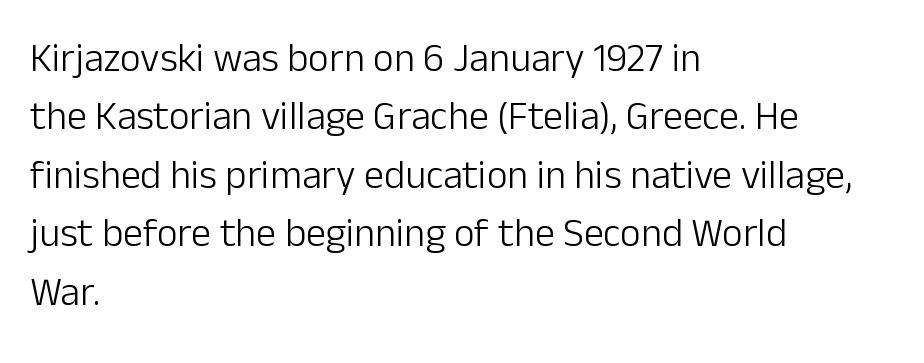
{"serif": "no", "italic": "no", "bold": "no", "weight": "light", "width": "normal", "stroke_contrast": "low", "x_height": "medium", "monospaced": "no", "underline": "no", "align": "left", "line_spacing": "normal", "line_spacing_ratio": 1.46, "letter_spacing": "normal", "letter_spacing_em": 0.0, "glyph_px": 40}
